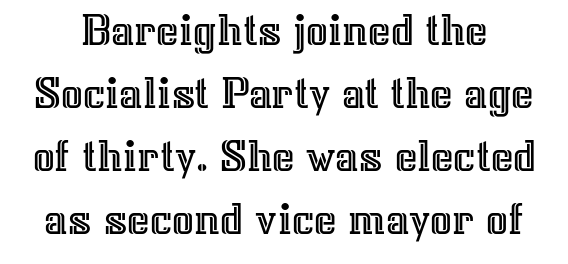
Q: Is the text italic (slanted)? A: No, it is upright.
Q: Is the text underlined? A: No.
Q: Is the spacing between letters normal or unusually wide? A: Normal.
Q: Is the spacing between lines tight, normal or loose? A: Normal.
Q: Width (condensed, normal, or wide)? A: Normal.
Q: x-height? A: Medium.
Q: Monospaced? A: No.
